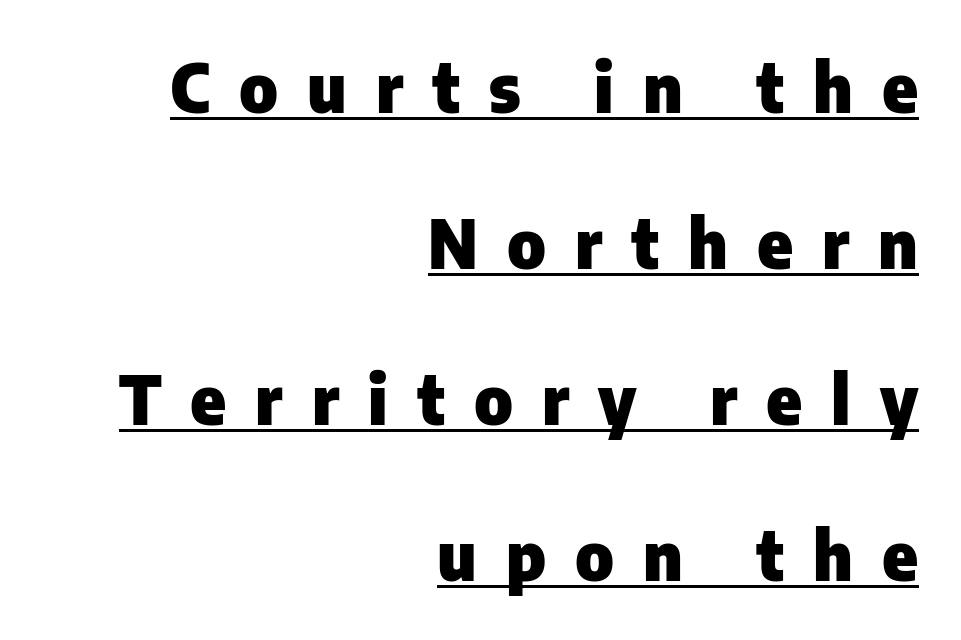
{"serif": "no", "italic": "no", "bold": "yes", "weight": "heavy", "width": "normal", "stroke_contrast": "low", "x_height": "medium", "monospaced": "no", "underline": "yes", "align": "right", "line_spacing": "loose", "line_spacing_ratio": 2.33, "letter_spacing": "wide", "letter_spacing_em": 0.43, "glyph_px": 67}
